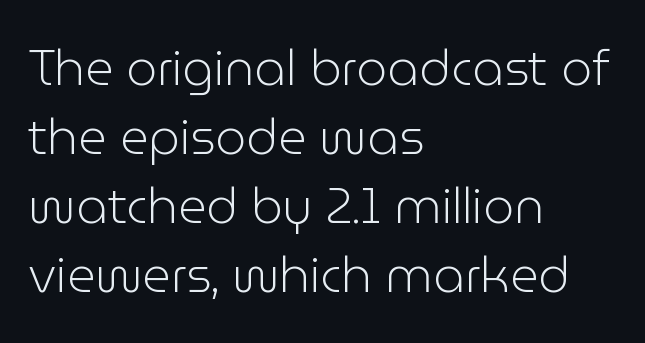
Q: Is the text bold? A: No.
Q: Is the text italic (slanted)? A: No, it is upright.
Q: Is the typeface a serif or a sans-serif typeface? A: Sans-serif.
Q: Is the text underlined? A: No.
Q: How is the paragraph aligned? A: Left-aligned.
Q: Is the spacing between letters normal or unusually wide? A: Normal.
Q: Is the spacing between lines tight, normal or loose? A: Normal.
Q: Width (condensed, normal, or wide)? A: Normal.
Q: Stroke contrast? A: Low.
Q: x-height? A: Medium.
Q: Monospaced? A: No.
